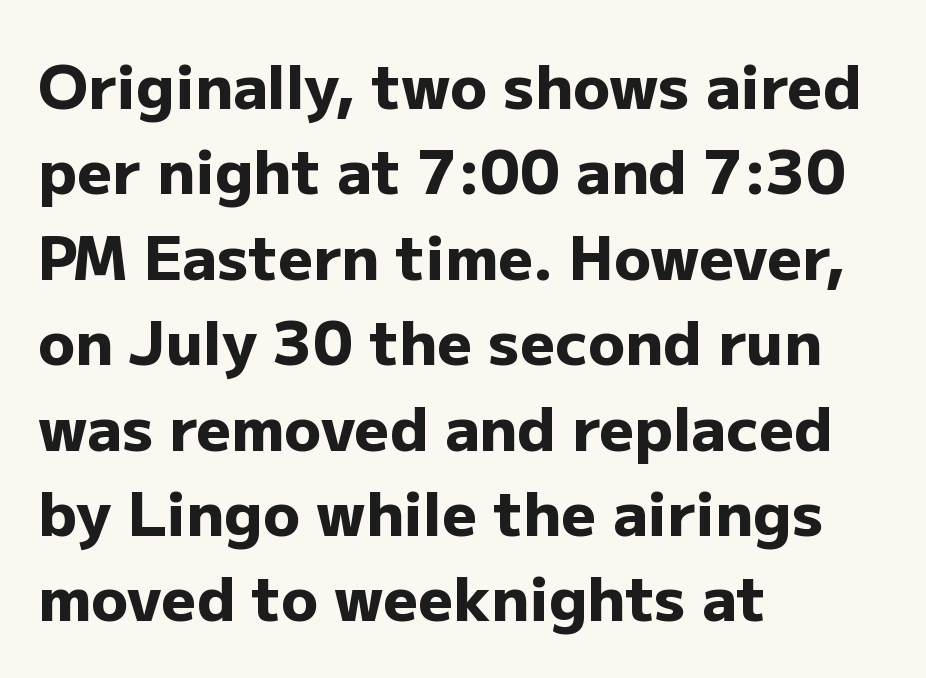
{"serif": "no", "italic": "no", "bold": "yes", "weight": "heavy", "width": "normal", "stroke_contrast": "low", "x_height": "medium", "monospaced": "no", "underline": "no", "align": "left", "line_spacing": "normal", "line_spacing_ratio": 1.4, "letter_spacing": "normal", "letter_spacing_em": 0.0, "glyph_px": 61}
